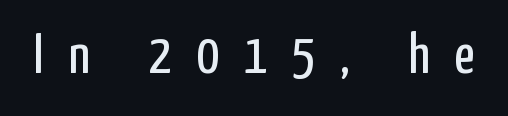
Stems here are at most as thick as an everyday book face. The axis of the letterforms is exactly vertical. A bare baseline throughout the passage. The letters carry no serifs — their stems end cleanly without finishing strokes. The rendering uses natural spacing where letterforms have individual widths. Glyph-to-glyph distance is far greater than everyday printed text.
